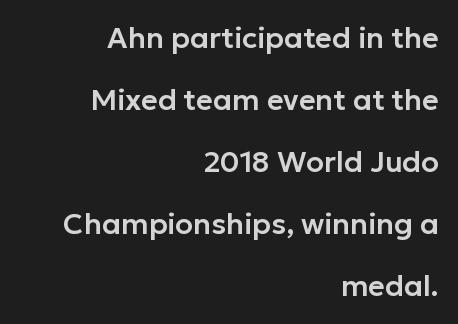
The image shows 29 px sans-serif type, upright; set right-aligned, loose line spacing (2.14x), normal letter spacing, not underlined; low stroke contrast and a medium x-height.
